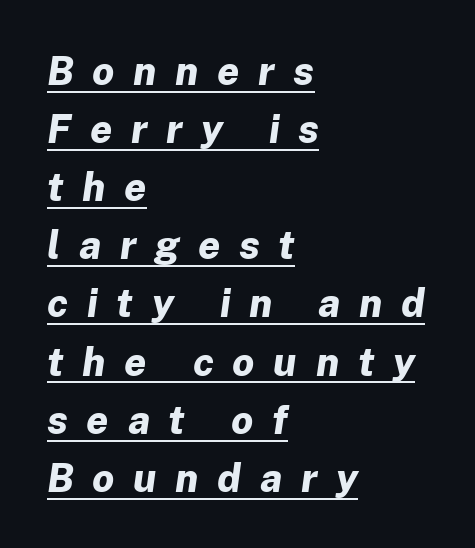
A typesetter would call this proportional, since set widths differ per character. Regarding leading, the lines here are spaced in the standard way. The paragraph has a hard left edge and a soft right edge. Loose tracking; the words dissolve into strings of separated letters. A typographer would call this underscored text.
